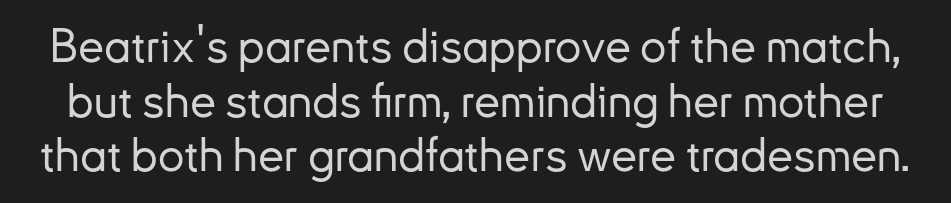
The image shows 47 px sans-serif type, upright; set line spacing 1.16x, normal letter spacing, not underlined; low stroke contrast and a small x-height.
